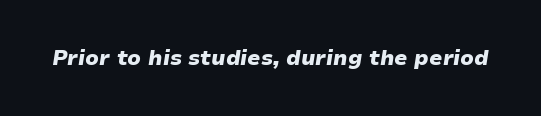
Each word holds together tightly as a unit, with standard inter-letter gaps. This is heavy type, rendered in bold. The zone under the glyphs is completely vacant. Is the type slanted? Yes — the strokes lean at a clear angle.
